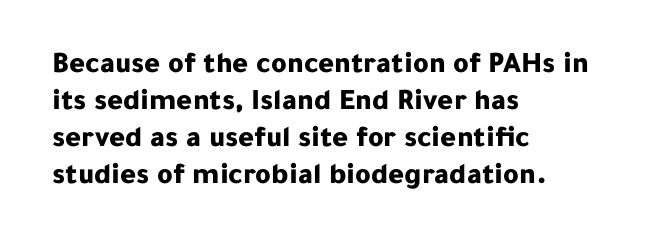
Nothing unusual about the tracking: characters are spaced as the font intends. Nobody drew a line under any word here. Summary of weight: heavy, a full bold. Upright lettering throughout. Serif or sans? Sans — the stroke terminals are bare. Typeset ragged right — the left edge is the straight one.
